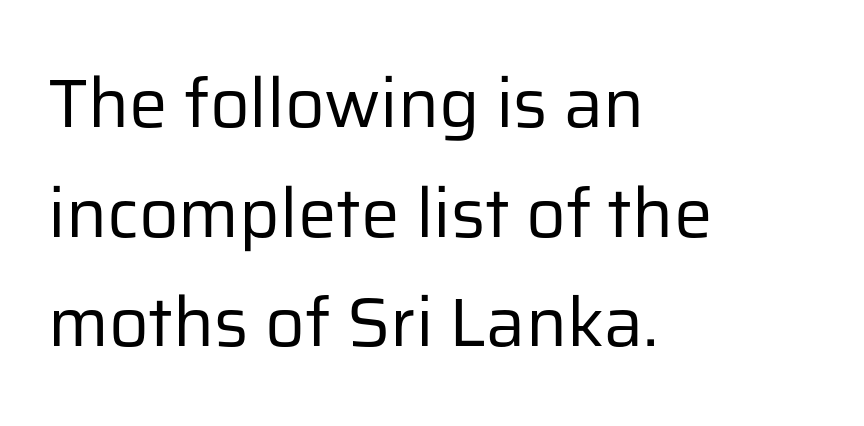
Q: Is the text bold? A: No.
Q: Is the text italic (slanted)? A: No, it is upright.
Q: Is the typeface a serif or a sans-serif typeface? A: Sans-serif.
Q: Is the text underlined? A: No.
Q: How is the paragraph aligned? A: Left-aligned.
Q: Is the spacing between letters normal or unusually wide? A: Normal.
Q: Is the spacing between lines tight, normal or loose? A: Normal.
Q: Width (condensed, normal, or wide)? A: Normal.
Q: Stroke contrast? A: Low.
Q: x-height? A: Medium.
Q: Monospaced? A: No.
